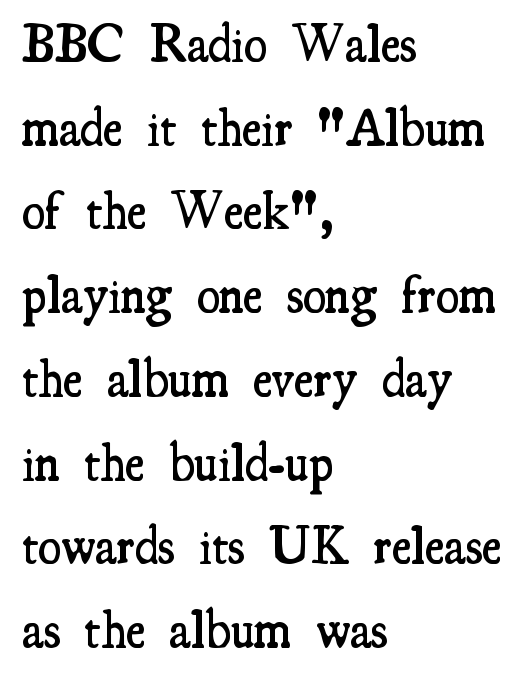
The image shows 53 px semibold, condensed serif type, upright; set left-aligned, normal line spacing (1.58x), normal letter spacing, not underlined; medium stroke contrast and a small x-height.
